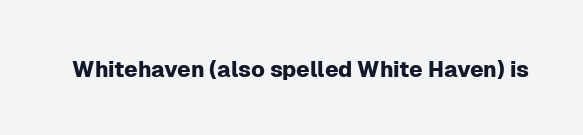
Tall strokes in this sample are plumb rather than angled. Short note: letters normally spaced. Lines of text with bare space underneath.
